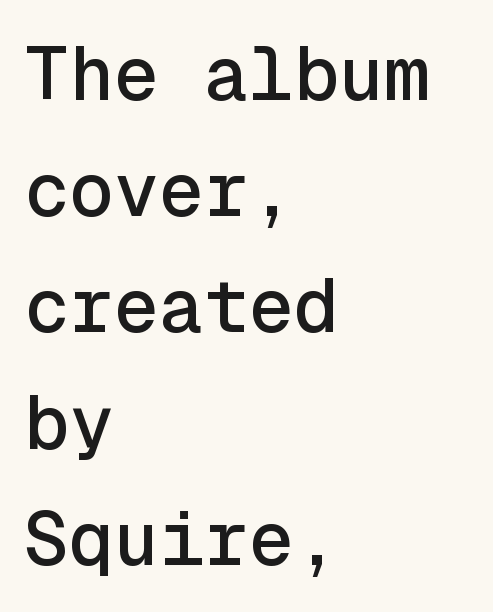
Here the glyphs are tracked normally, forming tight word shapes. Interline gaps are of average width in this sample. This sample has the even, mechanical cadence of fixed-width lettering. Beneath every word, the page is bare. Italic? Not at all — the glyphs are vertical. Horizontally, the lines are justified to the leading edge only.
